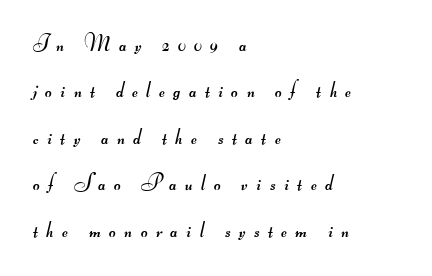
{"bold": "no", "underline": "no", "align": "left", "line_spacing": "loose", "line_spacing_ratio": 2.02, "letter_spacing": "wide", "letter_spacing_em": 0.37, "glyph_px": 23}
